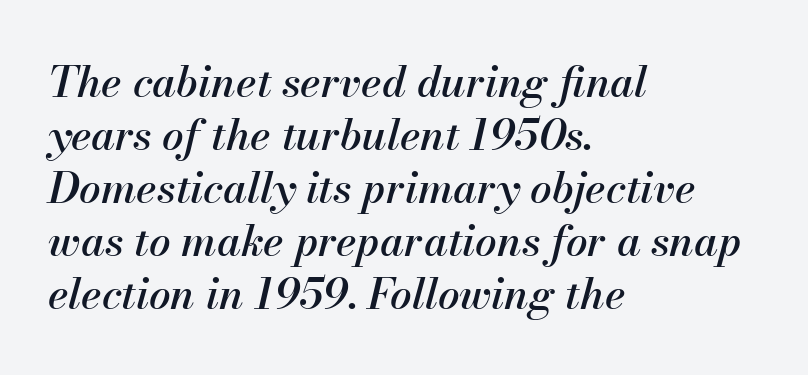
Characters are canted at an angle relative to the baseline's perpendicular. The letterforms sit shoulder to shoulder at normal distance. Short and long lines alike share a common starting point at left. Here the designer chose a conventional face with non-uniform glyph widths. Underline: absent.
